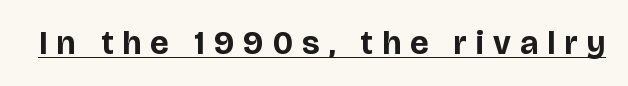
{"serif": "no", "italic": "no", "bold": "yes", "weight": "bold", "width": "normal", "stroke_contrast": "low", "x_height": "large", "monospaced": "no", "underline": "yes", "letter_spacing": "wide", "letter_spacing_em": 0.28, "glyph_px": 33}
